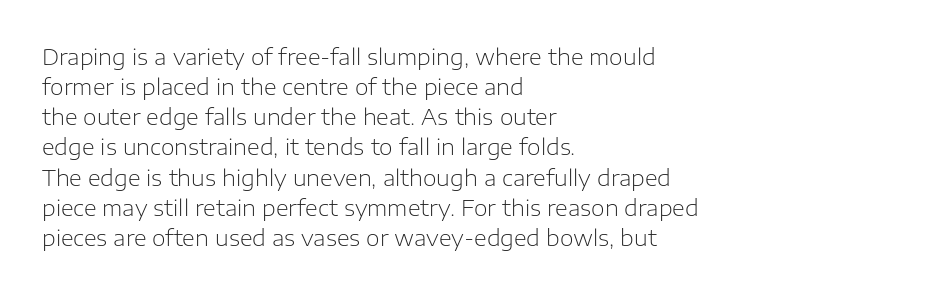
Q: Is the text bold? A: No.
Q: Is the text italic (slanted)? A: No, it is upright.
Q: Is the text underlined? A: No.
Q: How is the paragraph aligned? A: Left-aligned.
Q: Is the spacing between letters normal or unusually wide? A: Normal.
Q: Is the spacing between lines tight, normal or loose? A: Normal.
